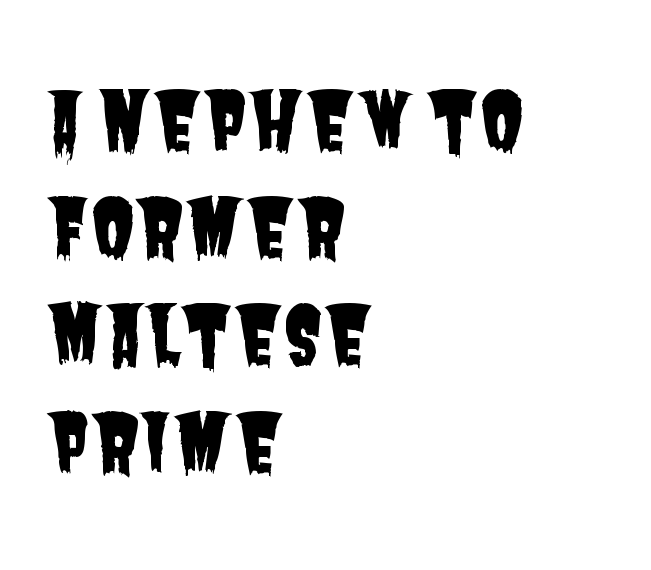
Tracking here is standard; glyphs follow each other at the usual distance. The space between consecutive lines is moderate. Regarding serifs, this sample does without them. Descenders are the only things crossing below the line. A classic flush-left, rag-right setting is used for this passage. This sample has the flowing, uneven cadence of proportional lettering.
